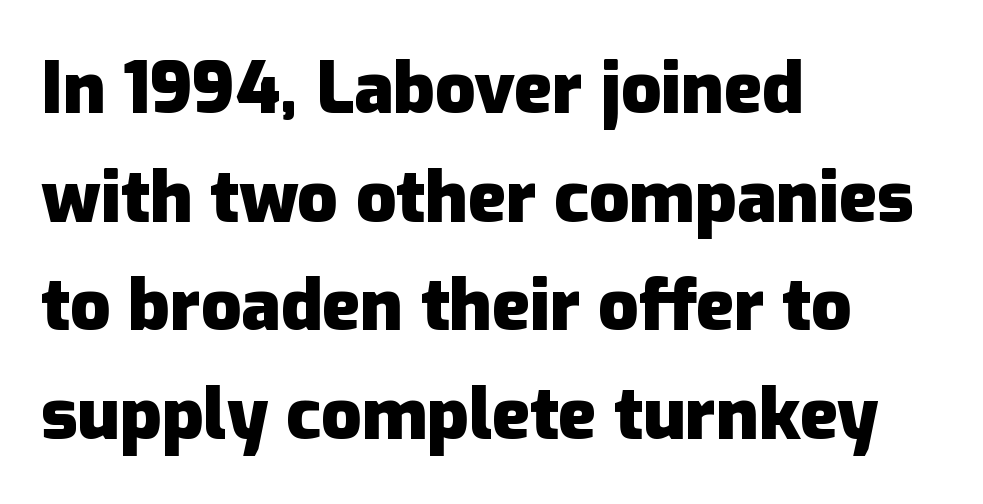
The image shows 71 px heavy sans-serif type, upright; set left-aligned, normal line spacing (1.53x), normal letter spacing, not underlined; low stroke contrast and a medium x-height.
